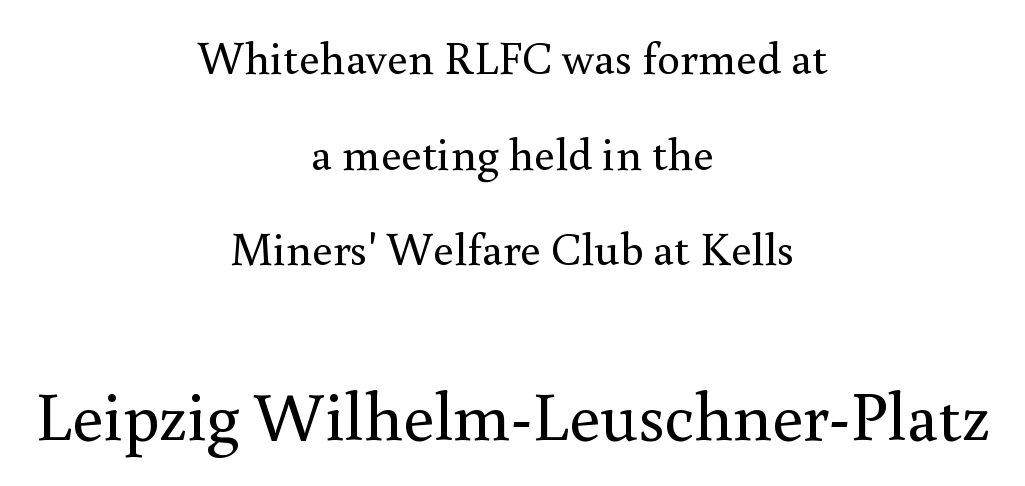
{"serif": "yes", "italic": "no", "bold": "no", "weight": "regular", "width": "normal", "x_height": "small", "monospaced": "no", "underline": "no", "align": "center", "line_spacing": "loose", "line_spacing_ratio": 2.08, "letter_spacing": "normal", "letter_spacing_em": 0.0, "larger_block": "second", "size_ratio": 1.5, "glyph_px": 69}
